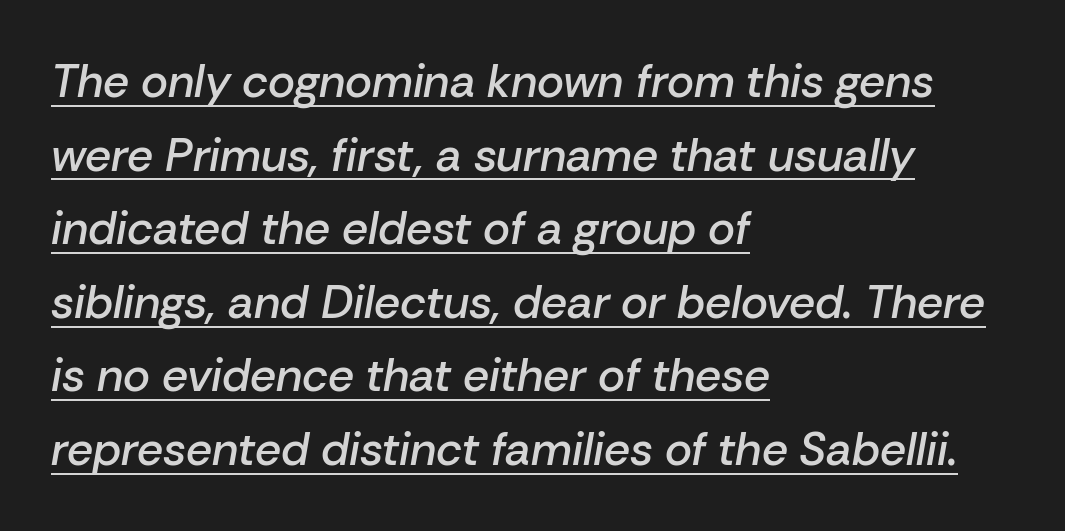
The image shows 46 px semibold type, italic (leaning right); set left-aligned, normal line spacing (1.6x), normal letter spacing, underlined; low stroke contrast and a medium x-height.
